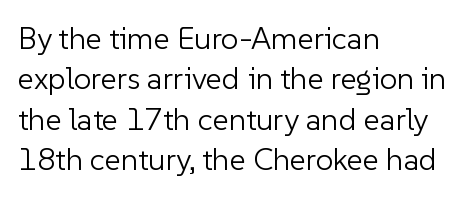
Here the designer chose a conventional face with non-uniform glyph widths. Notice how the stems are strictly vertical — no italics here. Heaviness? Minimal to ordinary, like unemphasized prose. Typeset ragged right — the left edge is the straight one. Note: no serifs on the glyphs.
